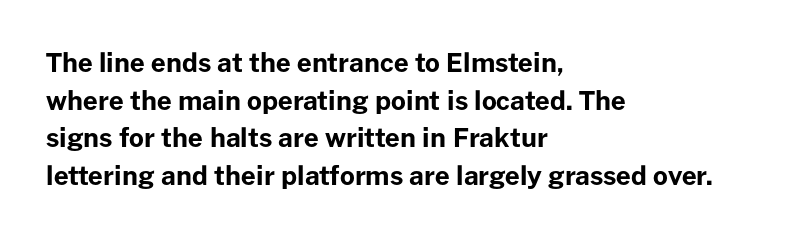
{"italic": "no", "bold": "yes", "underline": "no", "align": "left", "line_spacing": "normal", "line_spacing_ratio": 1.45, "letter_spacing": "normal", "letter_spacing_em": 0.0, "glyph_px": 26}
